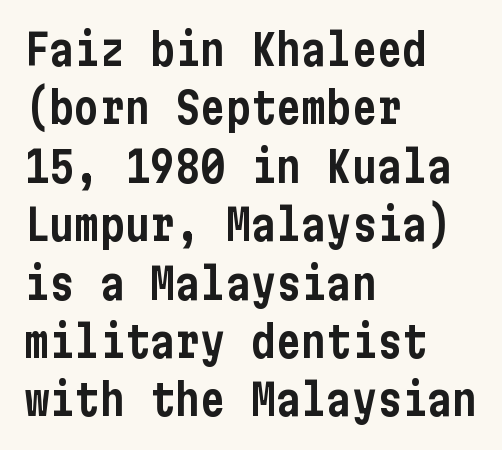
Short note: letters normally spaced. The foot of each line stays bare and open. The letters stand upright; this is a roman face. This sample keeps an unexceptional amount of space between lines. The lines are quadded left. The typeface chosen for these lines omits serifs.
